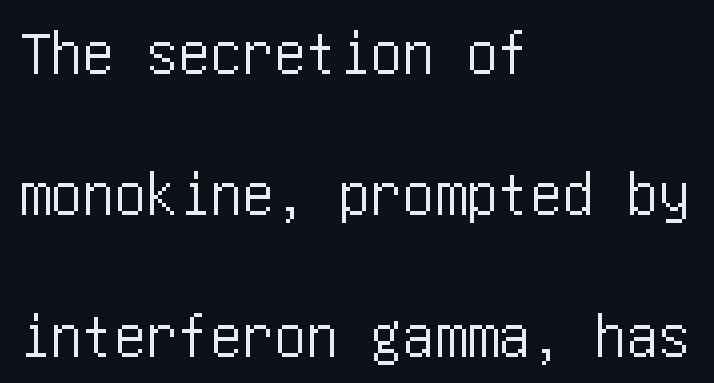
{"serif": "no", "italic": "no", "width": "condensed", "stroke_contrast": "low", "x_height": "large", "underline": "no", "align": "left", "line_spacing": "loose", "line_spacing_ratio": 2.21, "letter_spacing": "normal", "letter_spacing_em": 0.0, "glyph_px": 64}
